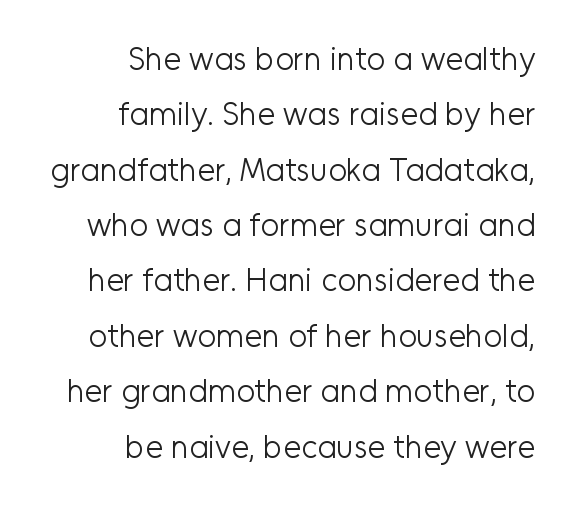
The image shows 32 px light sans-serif type, upright; set right-aligned, line spacing 1.73x, normal letter spacing, not underlined; low stroke contrast and a medium x-height.
